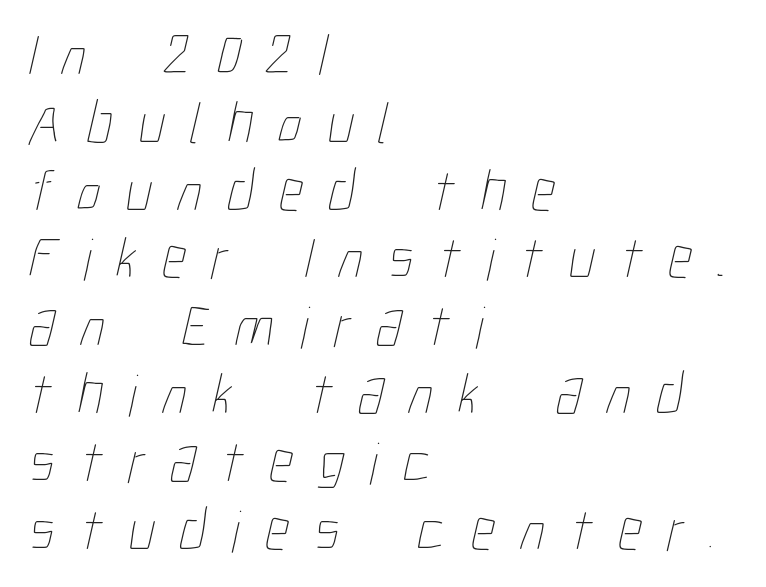
The image shows 60 px thin, condensed type; set left-aligned, tight line spacing (1.13x), unusually wide letter spacing (+0.42 em), not underlined; low stroke contrast and a medium x-height.
